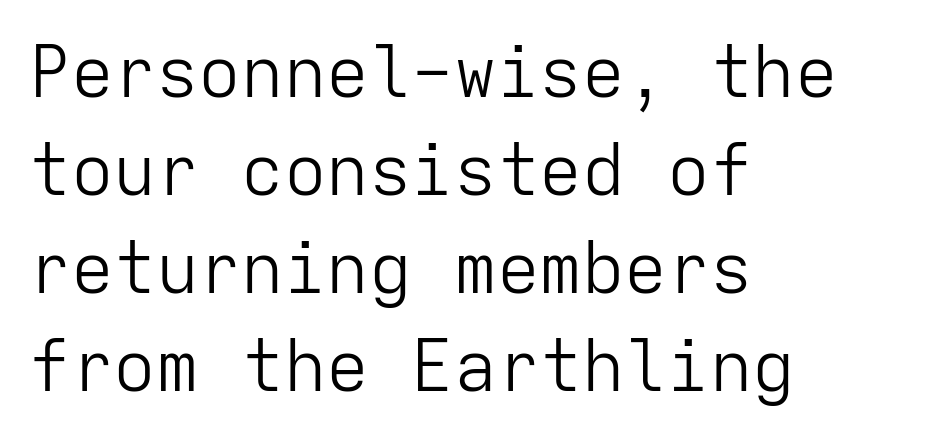
Q: Is the text bold? A: No.
Q: Is the text italic (slanted)? A: No, it is upright.
Q: Is the typeface a serif or a sans-serif typeface? A: Sans-serif.
Q: Is the text underlined? A: No.
Q: How is the paragraph aligned? A: Left-aligned.
Q: Is the spacing between letters normal or unusually wide? A: Normal.
Q: Is the spacing between lines tight, normal or loose? A: Normal.
Q: Width (condensed, normal, or wide)? A: Normal.
Q: Stroke contrast? A: Low.
Q: x-height? A: Medium.
Q: Monospaced? A: Yes.
